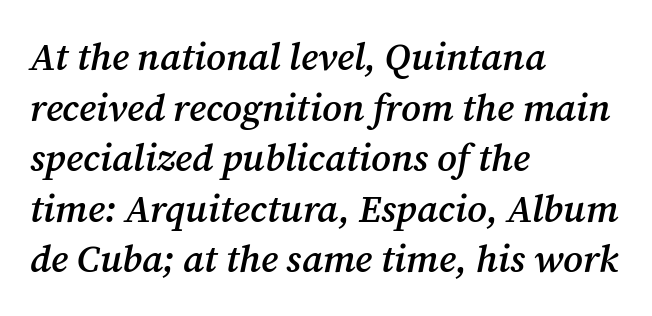
Q: Is the text bold? A: Semi-bold.
Q: Is the text italic (slanted)? A: Yes, it leans right by about 12 degrees.
Q: Is the typeface a serif or a sans-serif typeface? A: Serif.
Q: Is the text underlined? A: No.
Q: How is the paragraph aligned? A: Left-aligned.
Q: Is the spacing between letters normal or unusually wide? A: Normal.
Q: Is the spacing between lines tight, normal or loose? A: Normal.
Q: Width (condensed, normal, or wide)? A: Normal.
Q: Stroke contrast? A: Medium.
Q: x-height? A: Medium.
Q: Monospaced? A: No.
